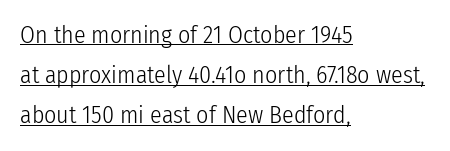
Q: Is the text bold? A: No.
Q: Is the text italic (slanted)? A: No, it is upright.
Q: Is the text underlined? A: Yes.
Q: How is the paragraph aligned? A: Left-aligned.
Q: Is the spacing between letters normal or unusually wide? A: Normal.
Q: Is the spacing between lines tight, normal or loose? A: Normal.
